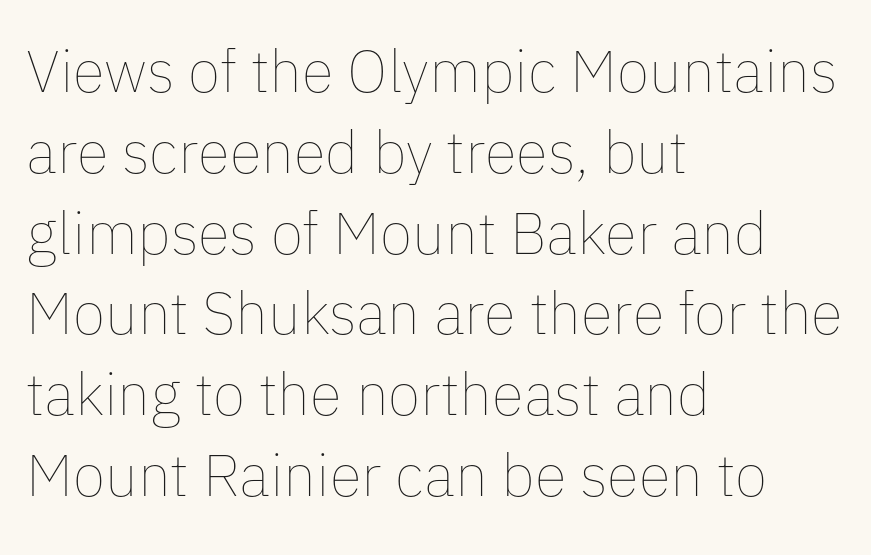
{"italic": "no", "bold": "no", "weight": "thin", "width": "normal", "stroke_contrast": "low", "x_height": "medium", "monospaced": "no", "underline": "no", "align": "left", "line_spacing": "normal", "line_spacing_ratio": 1.37, "letter_spacing": "normal", "letter_spacing_em": 0.0, "glyph_px": 59}
